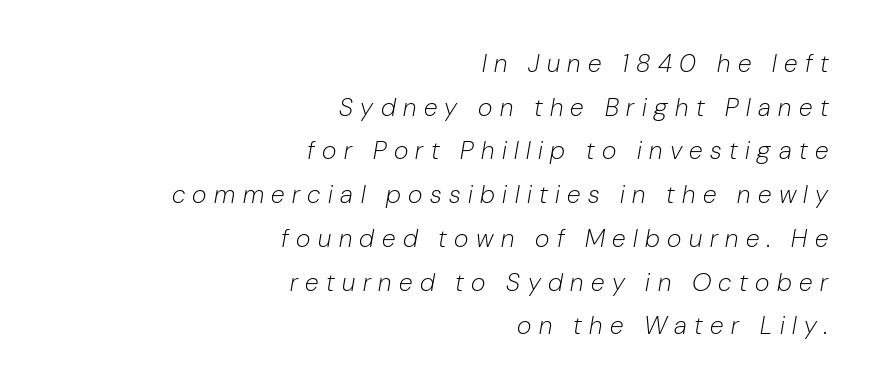
Q: Is the text bold? A: No.
Q: Is the text italic (slanted)? A: Yes, it leans right by about 10 degrees.
Q: Is the text underlined? A: No.
Q: How is the paragraph aligned? A: Right-aligned.
Q: Is the spacing between letters normal or unusually wide? A: Unusually wide.
